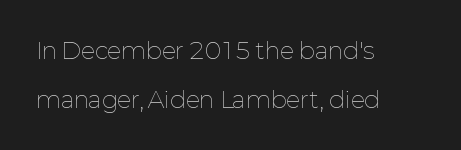
{"italic": "no", "bold": "no", "underline": "no", "align": "left", "line_spacing": "loose", "line_spacing_ratio": 2.14, "letter_spacing": "normal", "letter_spacing_em": 0.0, "glyph_px": 23}
